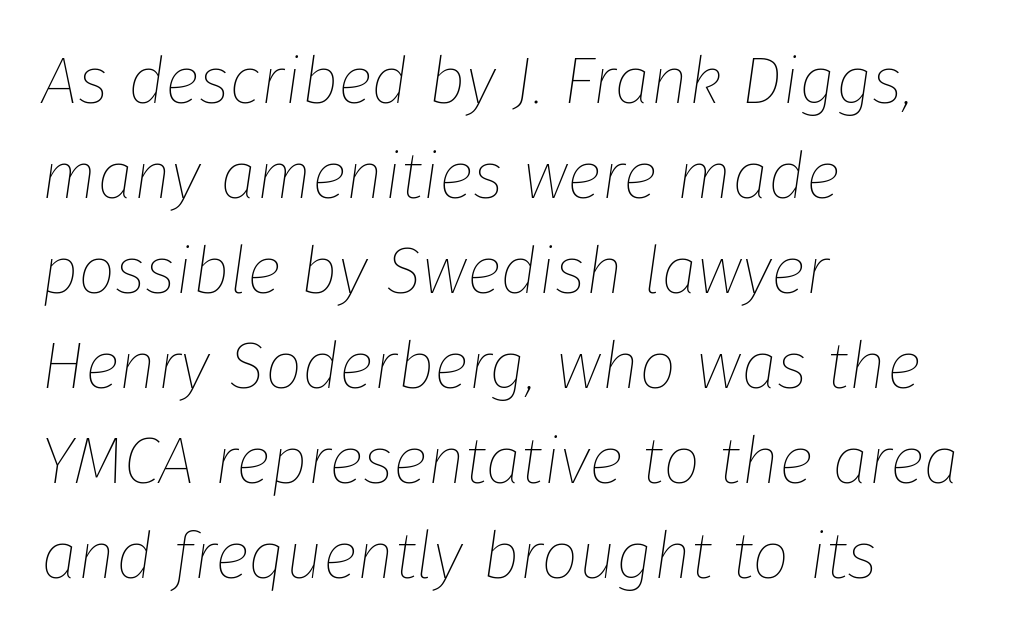
The image shows 66 px thin type, italic (leaning right); set left-aligned, normal line spacing (1.44x), normal letter spacing, not underlined; low stroke contrast and a medium x-height.
